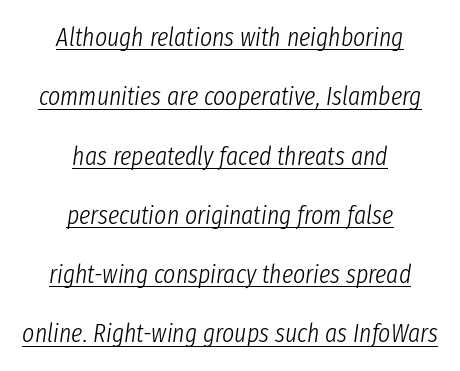
These glyphs show unthickened strokes, regular width or finer. Inter-character spacing is left at the font's built-in metrics. This is oblique type, the kind used for emphasis or titles. Looks like someone drew a line under every word here. Widely set lines give the paragraph a tall, airy silhouette.
